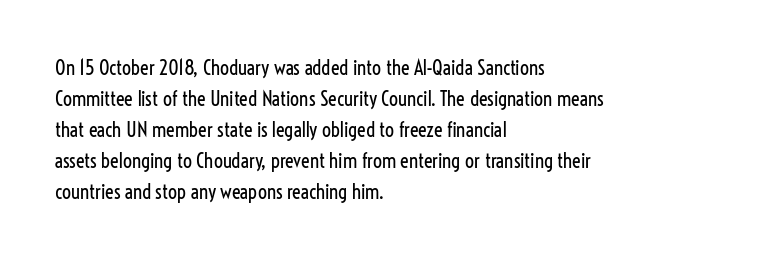
The image shows 20 px text type, upright; set left-aligned, normal line spacing (1.55x), normal letter spacing, not underlined.
